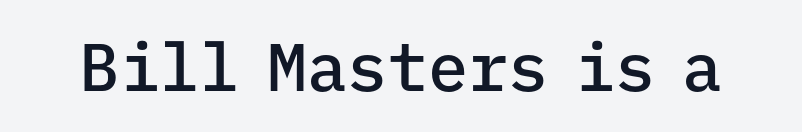
Q: Is the text bold? A: Semi-bold.
Q: Is the text italic (slanted)? A: No, it is upright.
Q: Is the typeface a serif or a sans-serif typeface? A: Sans-serif.
Q: Is the text underlined? A: No.
Q: Is the spacing between letters normal or unusually wide? A: Normal.
Q: Width (condensed, normal, or wide)? A: Normal.
Q: Stroke contrast? A: Low.
Q: x-height? A: Medium.
Q: Monospaced? A: Yes.
